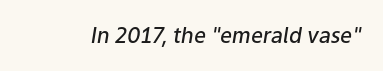
The strip under each line holds only bare page. Is the type slanted? Yes — the strokes lean at a clear angle. Weight check: semibold — heavier than regular, not quite bold. Caption: standard tracking, unaltered.
